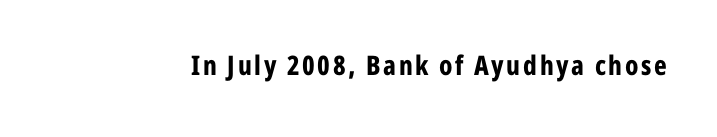
Q: Is the text bold? A: Yes.
Q: Is the text italic (slanted)? A: No, it is upright.
Q: Is the text underlined? A: No.
